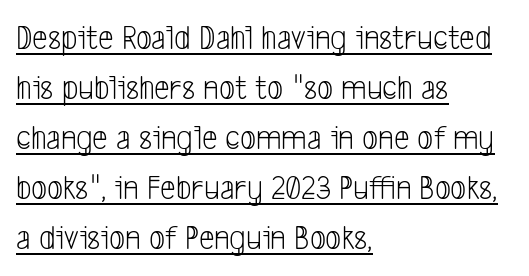
Q: Is the text bold? A: No.
Q: Is the typeface a serif or a sans-serif typeface? A: Sans-serif.
Q: Is the text underlined? A: Yes.
Q: How is the paragraph aligned? A: Left-aligned.
Q: Is the spacing between letters normal or unusually wide? A: Normal.
Q: Is the spacing between lines tight, normal or loose? A: Normal.
Q: Width (condensed, normal, or wide)? A: Condensed.
Q: Stroke contrast? A: Low.
Q: x-height? A: Medium.
Q: Monospaced? A: No.
